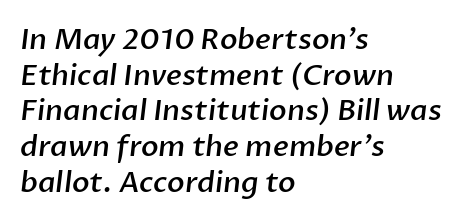
{"serif": "no", "bold": "semi", "weight": "semibold", "width": "normal", "stroke_contrast": "low", "x_height": "medium", "monospaced": "no", "underline": "no", "align": "left", "line_spacing_ratio": 1.23, "letter_spacing": "normal", "letter_spacing_em": 0.0, "glyph_px": 29}
